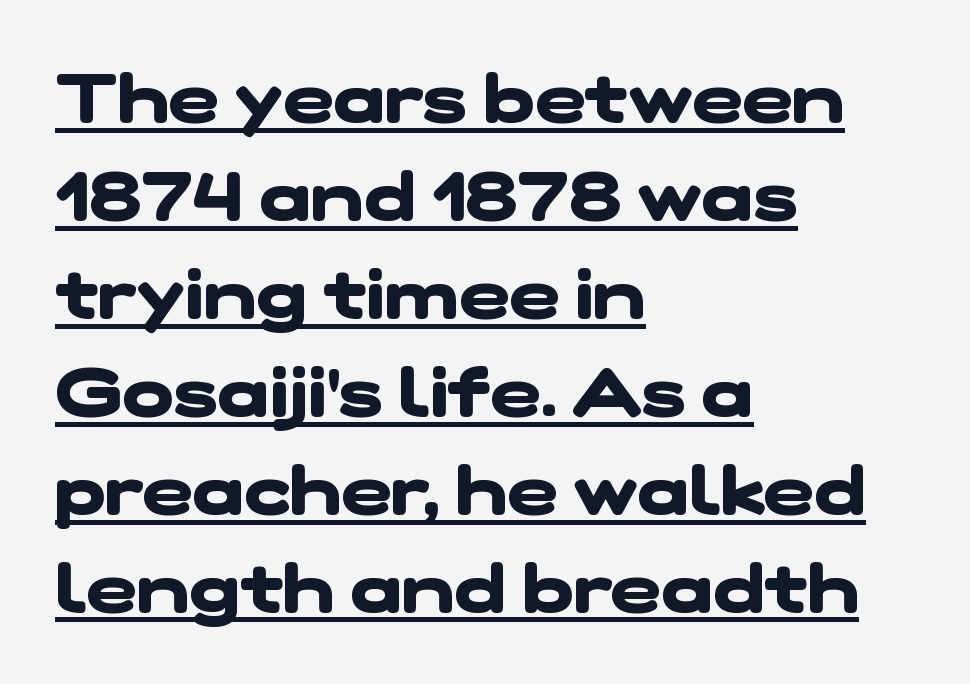
Q: Is the text bold? A: Yes.
Q: Is the typeface a serif or a sans-serif typeface? A: Sans-serif.
Q: Is the text underlined? A: Yes.
Q: How is the paragraph aligned? A: Left-aligned.
Q: Is the spacing between letters normal or unusually wide? A: Normal.
Q: Is the spacing between lines tight, normal or loose? A: Normal.
Q: Width (condensed, normal, or wide)? A: Wide.
Q: Stroke contrast? A: Low.
Q: x-height? A: Medium.
Q: Monospaced? A: No.
